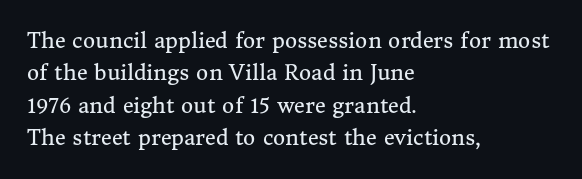
The image shows 21 px text type, upright; set left-aligned, normal line spacing (1.54x), normal letter spacing, not underlined.
